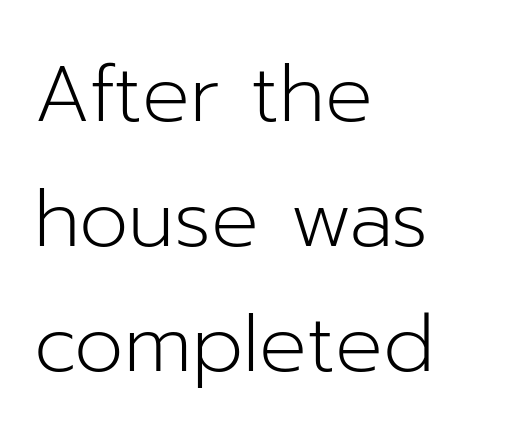
Q: Is the text bold? A: No.
Q: Is the text italic (slanted)? A: No, it is upright.
Q: Is the typeface a serif or a sans-serif typeface? A: Sans-serif.
Q: Is the text underlined? A: No.
Q: How is the paragraph aligned? A: Left-aligned.
Q: Is the spacing between letters normal or unusually wide? A: Normal.
Q: Is the spacing between lines tight, normal or loose? A: Normal.
Q: Width (condensed, normal, or wide)? A: Normal.
Q: Stroke contrast? A: Low.
Q: x-height? A: Medium.
Q: Monospaced? A: No.
